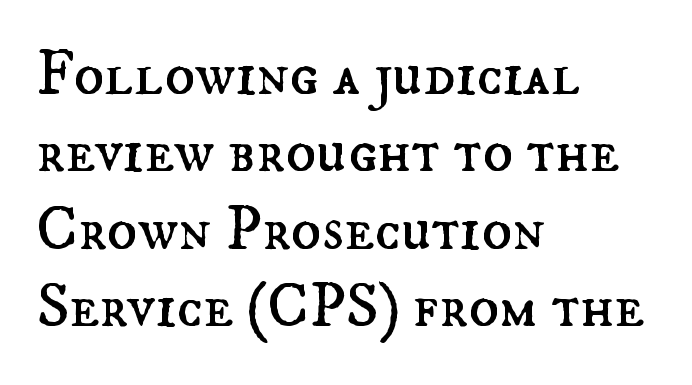
Q: Is the text bold? A: No.
Q: Is the text italic (slanted)? A: No, it is upright.
Q: Is the text underlined? A: No.
Q: How is the paragraph aligned? A: Left-aligned.
Q: Is the spacing between letters normal or unusually wide? A: Normal.
Q: Width (condensed, normal, or wide)? A: Normal.
Q: Stroke contrast? A: Medium.
Q: x-height? A: Small.
Q: Monospaced? A: No.
